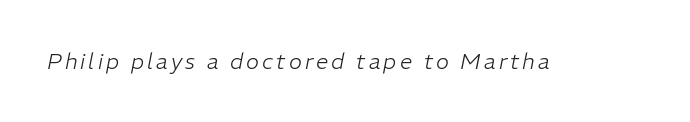
Bare-footed words on every line. This reads as an unemphasized weight, regular at the heaviest. Italic: yes, the glyphs are oblique.
